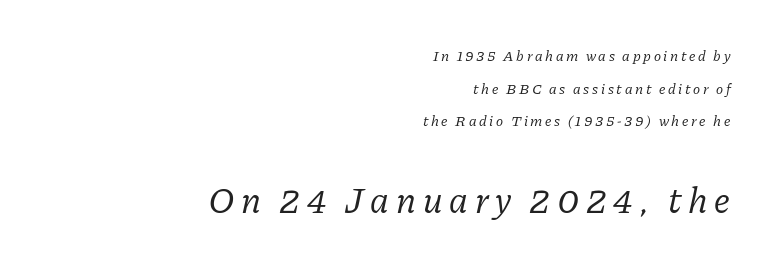
Of the two passages, the one underneath uses the larger point size. The space beneath each line is pristine and unruled. Note the varied advance widths — an 'i' is clearly narrower than an 'm'. Every row of glyphs terminates at an identical x-position on the right.
